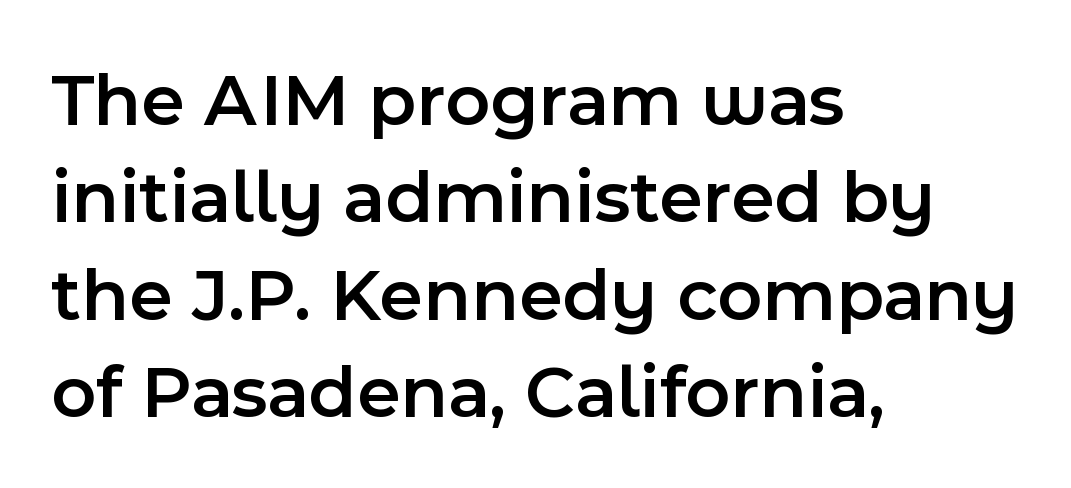
Every character sits straight up, as roman type does. Glance below the letters and you will spot only blank space. Alignment: flush left. Does extra space separate the letters? No, they use regular spacing. Quick note: interline space is typical.
